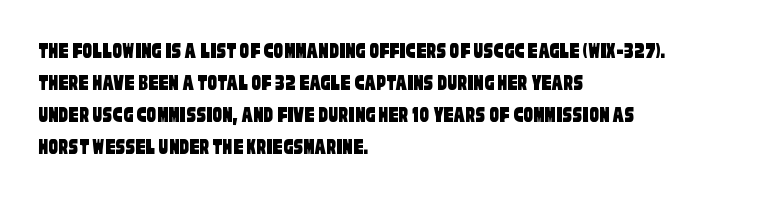
Tracking value appears to be zero — textbook default spacing. Notice how the passage keeps a crisp vertical edge on the left only. Anything drawn beneath the words? Only blank space. Baseline-to-baseline distance is the conventional proportion of letter height.
